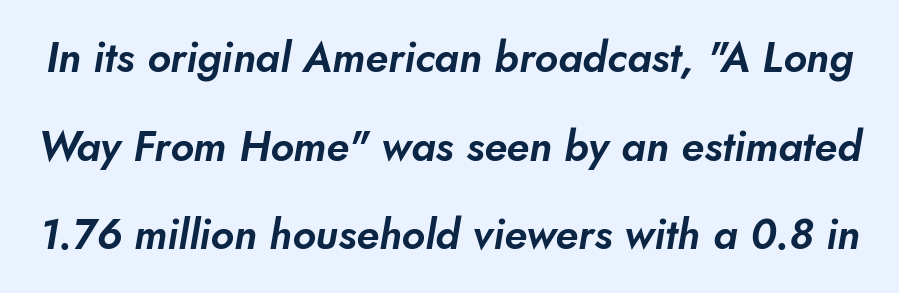
The image shows 42 px sans-serif type; set loose line spacing (2.11x), normal letter spacing, not underlined; low stroke contrast and a small x-height.
